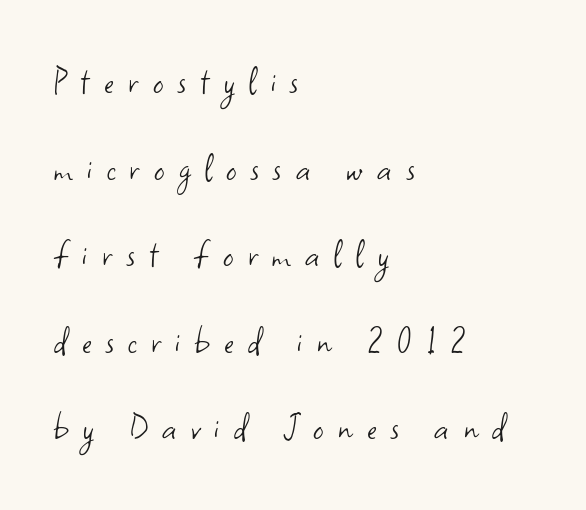
The image shows 41 px light sans-serif type; set left-aligned, loose line spacing (2.11x), unusually wide letter spacing (+0.35 em), not underlined; low stroke contrast and a small x-height.
